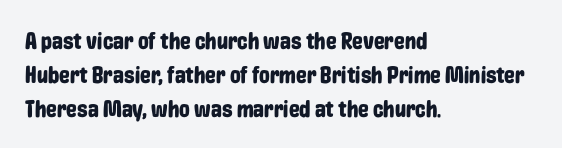
The image shows 24 px text type, upright; set left-aligned, normal line spacing (1.42x), normal letter spacing, not underlined.
